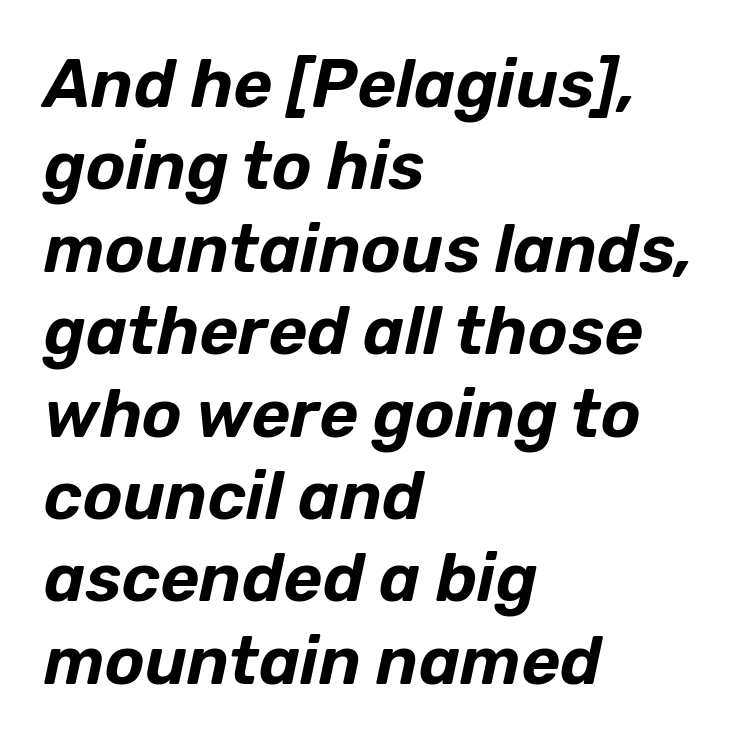
The image shows 67 px text type, italic (leaning right); set left-aligned, line spacing 1.23x, normal letter spacing, not underlined; low stroke contrast and a medium x-height.
